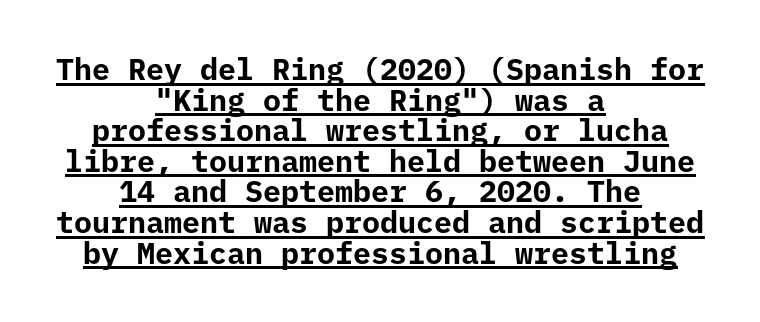
{"serif": "no", "italic": "no", "bold": "yes", "weight": "bold", "width": "normal", "stroke_contrast": "low", "x_height": "medium", "monospaced": "yes", "underline": "yes", "align": "center", "line_spacing": "tight", "line_spacing_ratio": 1.02, "letter_spacing": "normal", "letter_spacing_em": 0.0, "glyph_px": 30}
